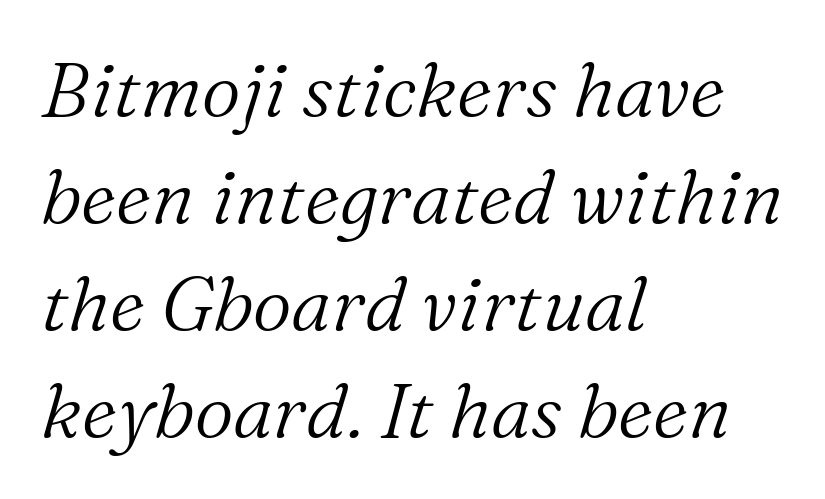
The image shows 76 px light serif type, italic (leaning right); set left-aligned, normal line spacing (1.41x), normal letter spacing, not underlined; medium stroke contrast and a medium x-height.
